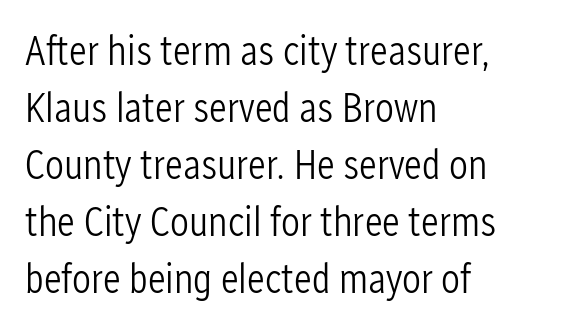
The image shows 42 px light, condensed sans-serif type, upright; set left-aligned, normal line spacing (1.36x), normal letter spacing, not underlined; low stroke contrast and a medium x-height.
